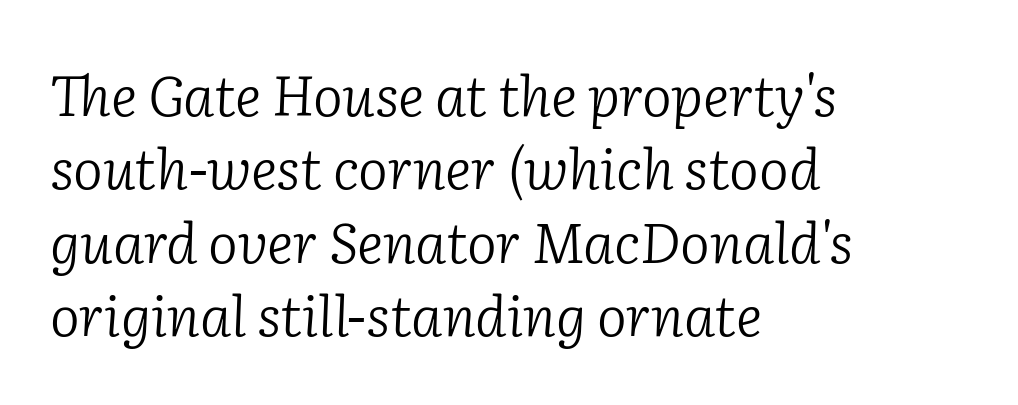
The image shows 56 px light serif type, italic (leaning right); set left-aligned, normal line spacing (1.31x), normal letter spacing, not underlined; low stroke contrast and a medium x-height.
